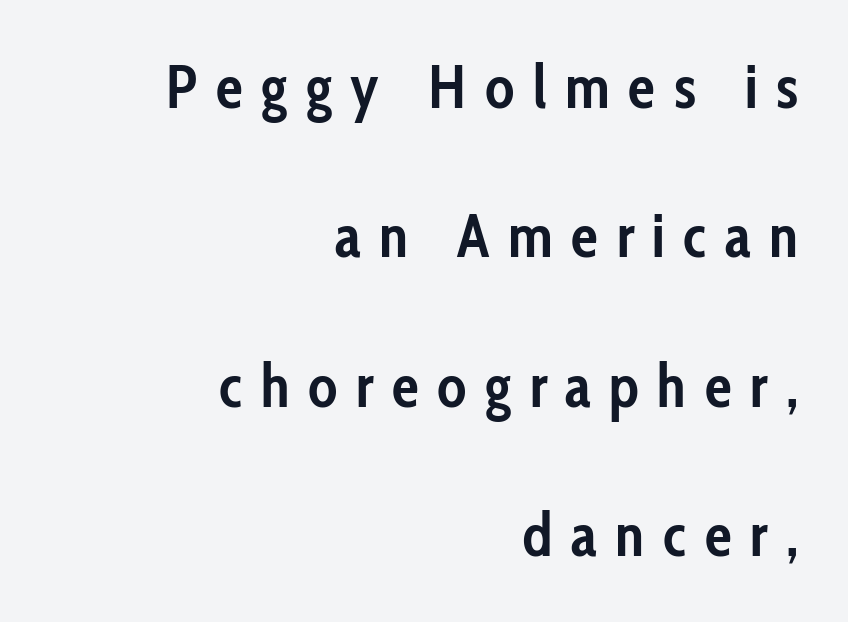
{"serif": "no", "italic": "no", "bold": "yes", "weight": "semibold", "width": "condensed", "stroke_contrast": "low", "x_height": "medium", "monospaced": "no", "underline": "no", "align": "right", "line_spacing": "loose", "line_spacing_ratio": 2.49, "letter_spacing": "wide", "letter_spacing_em": 0.31, "glyph_px": 60}
